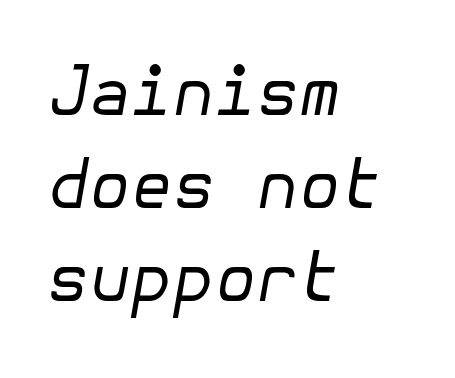
Q: Is the text bold? A: No.
Q: Is the text italic (slanted)? A: Yes, it leans right by about 10 degrees.
Q: Is the text underlined? A: No.
Q: How is the paragraph aligned? A: Left-aligned.
Q: Is the spacing between letters normal or unusually wide? A: Normal.
Q: Is the spacing between lines tight, normal or loose? A: Normal.
Q: Width (condensed, normal, or wide)? A: Normal.
Q: Stroke contrast? A: Low.
Q: x-height? A: Medium.
